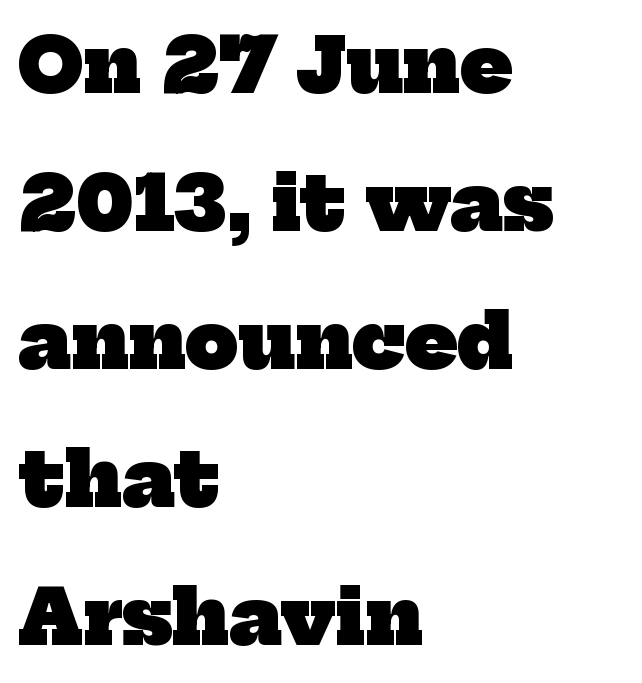
Q: Is the text bold? A: Yes.
Q: Is the typeface a serif or a sans-serif typeface? A: Serif.
Q: Is the text underlined? A: No.
Q: How is the paragraph aligned? A: Left-aligned.
Q: Is the spacing between letters normal or unusually wide? A: Normal.
Q: Width (condensed, normal, or wide)? A: Normal.
Q: Stroke contrast? A: Low.
Q: x-height? A: Medium.
Q: Monospaced? A: No.
